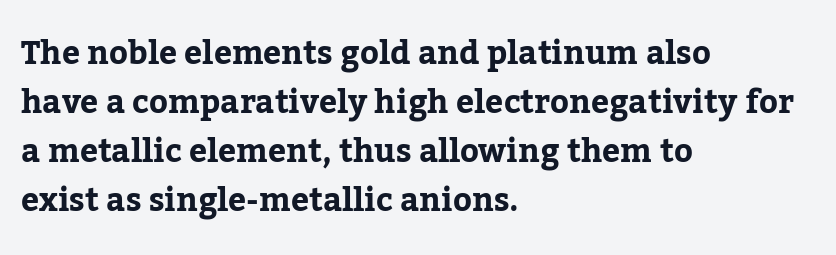
Q: Is the text bold? A: Yes.
Q: Is the text italic (slanted)? A: No, it is upright.
Q: Is the typeface a serif or a sans-serif typeface? A: Serif.
Q: Is the text underlined? A: No.
Q: How is the paragraph aligned? A: Left-aligned.
Q: Is the spacing between letters normal or unusually wide? A: Normal.
Q: Is the spacing between lines tight, normal or loose? A: Normal.
Q: Width (condensed, normal, or wide)? A: Normal.
Q: Stroke contrast? A: Low.
Q: x-height? A: Medium.
Q: Monospaced? A: No.
